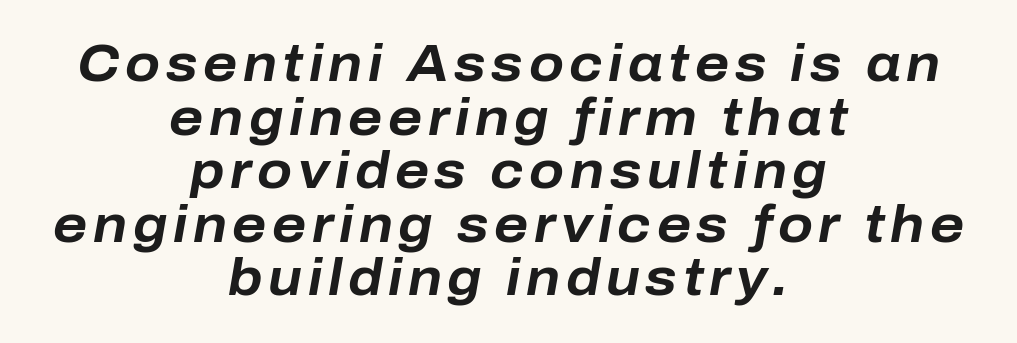
The image shows 51 px bold type, italic (leaning right); set centered, tight line spacing (1.05x), not underlined; low stroke contrast and a medium x-height.
